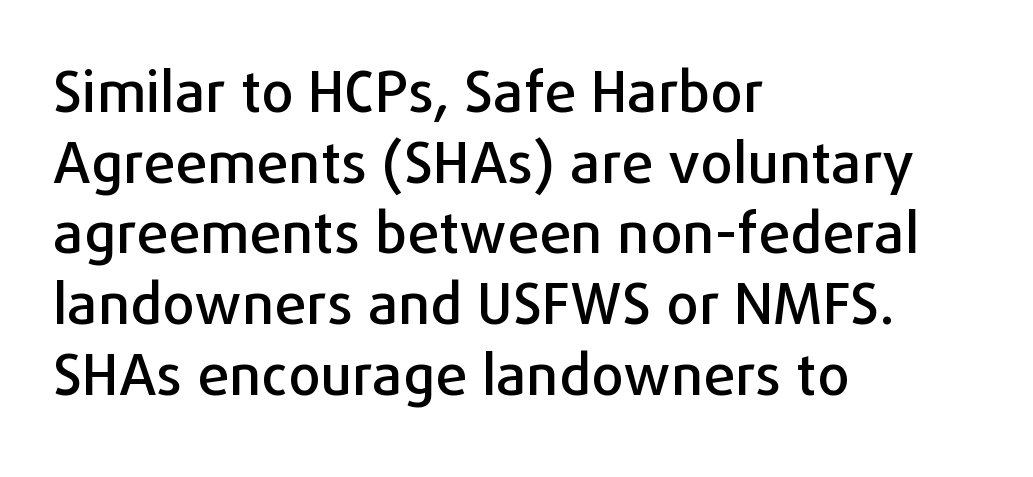
Teacher's note: observe the even left margin — that is flush-left alignment. Words appear dense and cohesive because spacing is normal. A clean baseline with only descenders dipping below it. Proportional: the letters do not fall into vertical columns.
